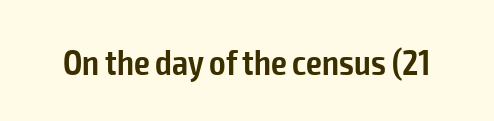
Q: Is the text bold? A: Semi-bold.
Q: Is the text italic (slanted)? A: No, it is upright.
Q: Is the typeface a serif or a sans-serif typeface? A: Sans-serif.
Q: Is the text underlined? A: No.
Q: Is the spacing between letters normal or unusually wide? A: Normal.
Q: Width (condensed, normal, or wide)? A: Condensed.
Q: Stroke contrast? A: Low.
Q: x-height? A: Medium.
Q: Monospaced? A: No.
